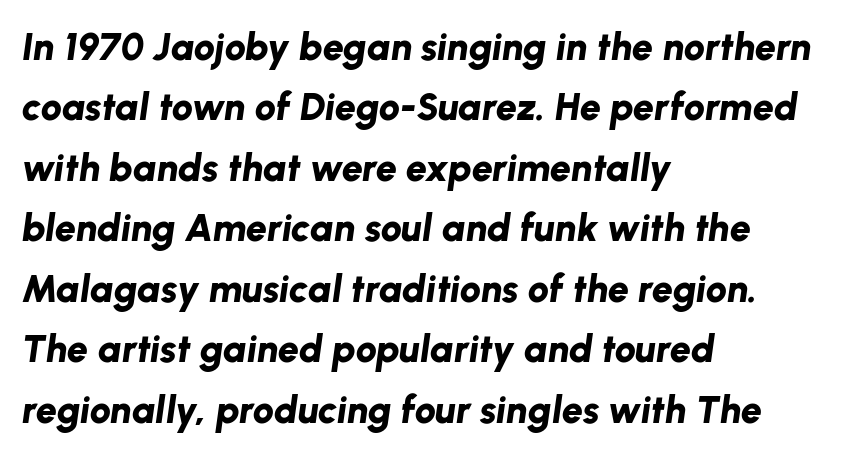
Q: Is the text bold? A: Yes.
Q: Is the text italic (slanted)? A: Yes, it leans right by about 8 degrees.
Q: Is the text underlined? A: No.
Q: How is the paragraph aligned? A: Left-aligned.
Q: Is the spacing between letters normal or unusually wide? A: Normal.
Q: Is the spacing between lines tight, normal or loose? A: Normal.
Q: Width (condensed, normal, or wide)? A: Normal.
Q: Stroke contrast? A: Low.
Q: x-height? A: Medium.
Q: Monospaced? A: No.
